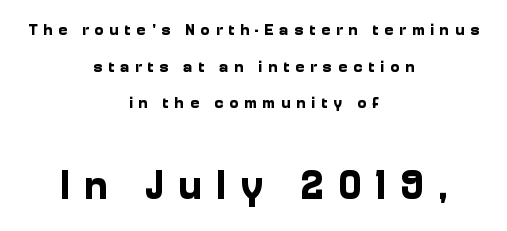
Every row of glyphs is offset so its center matches the block's center. Unmarked baselines from the first word to the last. The tracking reads as deliberately expanded to a designer's eye. The passage shown stacks its lines with a broad gap. The font family rendered here belongs to the sans-serif group.
